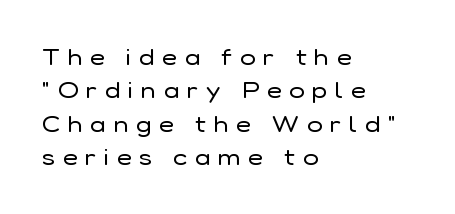
{"italic": "no", "bold": "no", "underline": "no", "align": "left", "line_spacing": "normal", "line_spacing_ratio": 1.45, "letter_spacing": "wide", "letter_spacing_em": 0.34, "glyph_px": 23}
